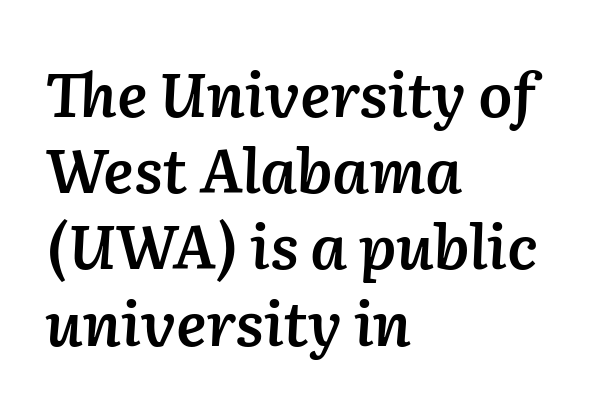
Q: Is the text bold? A: Semi-bold.
Q: Is the text italic (slanted)? A: Yes, it leans right by about 2 degrees.
Q: Is the text underlined? A: No.
Q: How is the paragraph aligned? A: Left-aligned.
Q: Is the spacing between letters normal or unusually wide? A: Normal.
Q: Is the spacing between lines tight, normal or loose? A: Normal.
Q: Width (condensed, normal, or wide)? A: Normal.
Q: Stroke contrast? A: Low.
Q: x-height? A: Medium.
Q: Monospaced? A: No.
